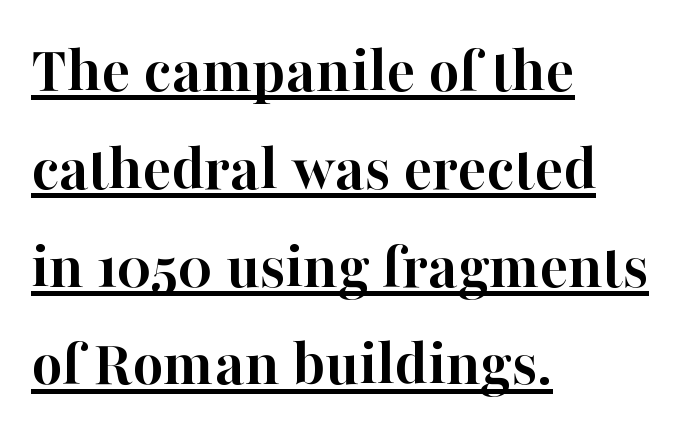
Line beginnings align vertically; line endings do not. The face used here is proportionally spaced, like ordinary book or web type. The designer went with a serif here, giving each stem small feet. Like a heading marked for emphasis, these lines bear an underscore. Ordinary non-slanted type is in use.
